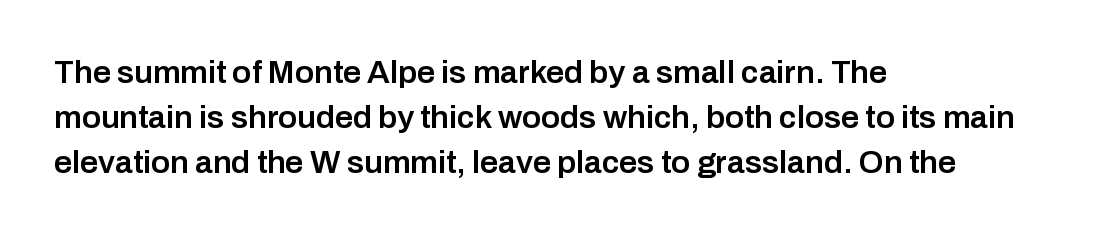
The image shows 32 px semibold sans-serif type, upright; set left-aligned, normal line spacing (1.41x), normal letter spacing, not underlined; low stroke contrast and a medium x-height.
